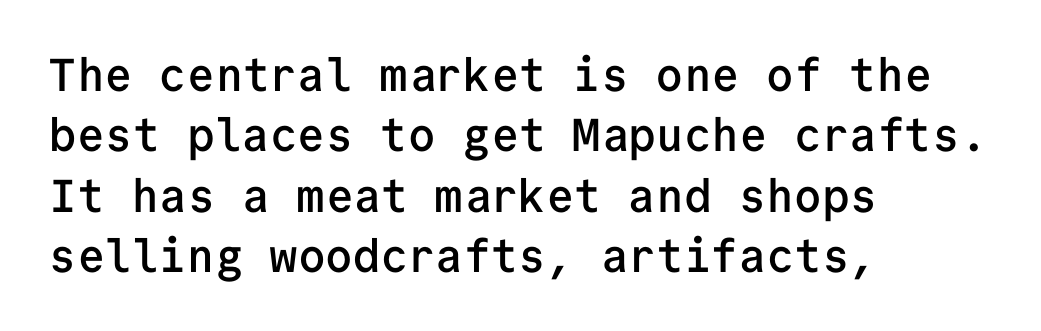
Weight: semibold (demi). This sample uses a sans-serif face. Is there any slant? The stems are plumb. Lines of text with bare space underneath.
